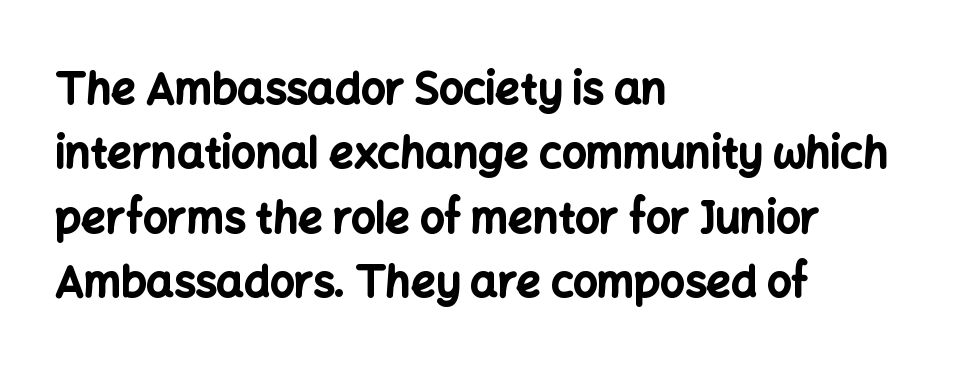
{"serif": "no", "italic": "no", "bold": "yes", "weight": "bold", "width": "normal", "stroke_contrast": "low", "x_height": "medium", "monospaced": "no", "underline": "no", "align": "left", "line_spacing": "normal", "line_spacing_ratio": 1.5, "letter_spacing": "normal", "letter_spacing_em": 0.0, "glyph_px": 43}
